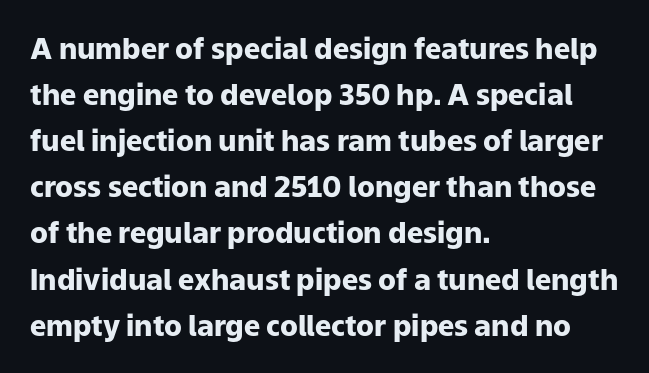
The words here are not underlined. Compared with typical paragraphs, the rows here are spaced about the same. The letters carry no serifs — their stems end cleanly without finishing strokes. Every character sits straight up, as roman type does. These lines are set flush left with a ragged right edge. Letter spacing: default.
